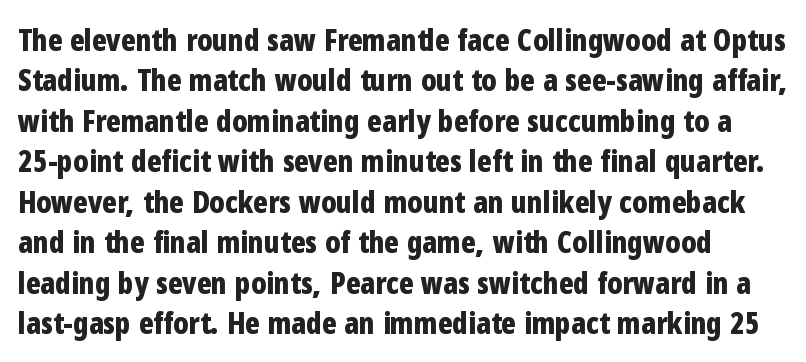
The image shows 30 px bold, condensed sans-serif type, upright; set normal line spacing (1.35x), normal letter spacing, not underlined; low stroke contrast and a medium x-height.
